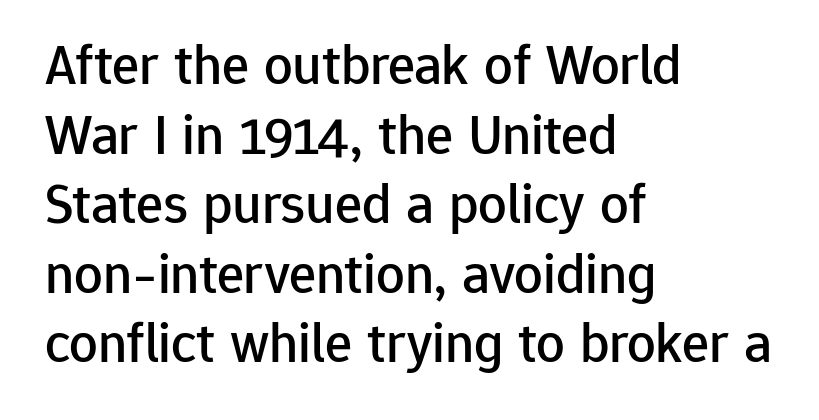
The image shows 57 px sans-serif type, upright; set left-aligned, line spacing 1.22x, normal letter spacing, not underlined; low stroke contrast and a medium x-height.
